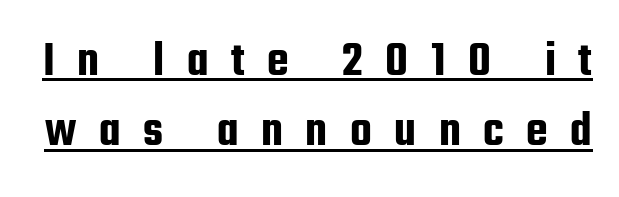
The image shows 50 px condensed sans-serif type, upright; set normal line spacing (1.41x), unusually wide letter spacing (+0.45 em), underlined; low stroke contrast and a medium x-height.
